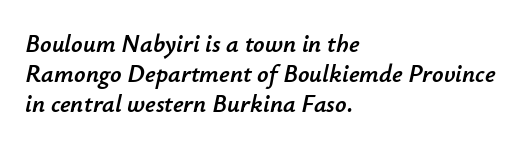
Q: Is the text italic (slanted)? A: Yes, it leans right by about 12 degrees.
Q: Is the text underlined? A: No.
Q: How is the paragraph aligned? A: Left-aligned.
Q: Is the spacing between letters normal or unusually wide? A: Normal.
